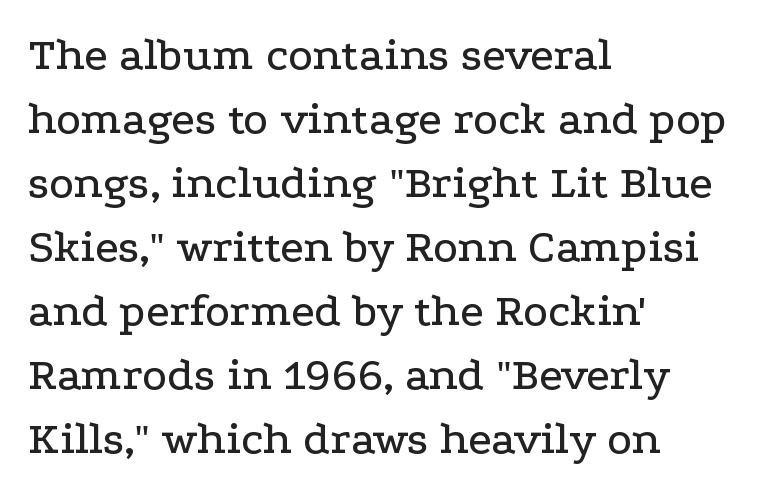
The glyphs in this specimen are seriffed. Does the leading feel generous? No, just average. These lines stack with their left ends in a neat column. Note the varied advance widths — an 'i' is clearly narrower than an 'm'. Nobody touched the tracking dial on this one.
